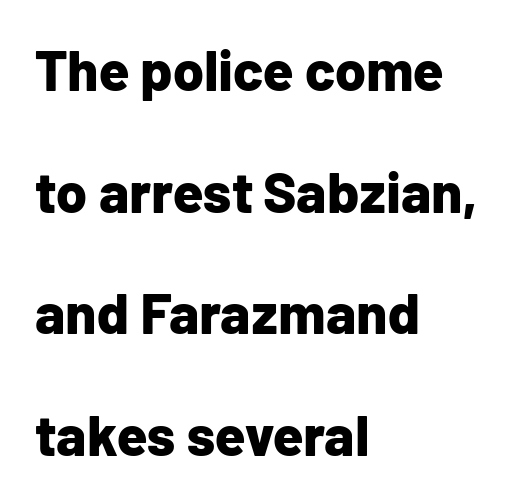
Q: Is the text bold? A: Yes.
Q: Is the text italic (slanted)? A: No, it is upright.
Q: Is the typeface a serif or a sans-serif typeface? A: Sans-serif.
Q: Is the text underlined? A: No.
Q: How is the paragraph aligned? A: Left-aligned.
Q: Is the spacing between letters normal or unusually wide? A: Normal.
Q: Is the spacing between lines tight, normal or loose? A: Loose.
Q: Width (condensed, normal, or wide)? A: Normal.
Q: Stroke contrast? A: Low.
Q: x-height? A: Medium.
Q: Monospaced? A: No.
